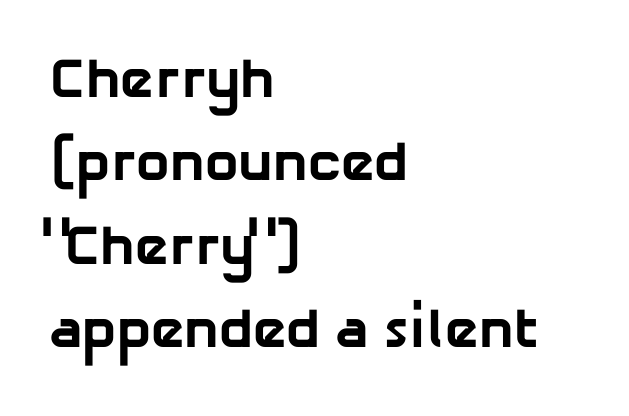
{"serif": "no", "bold": "yes", "weight": "bold", "width": "normal", "stroke_contrast": "low", "x_height": "medium", "monospaced": "no", "underline": "no", "align": "left", "line_spacing": "normal", "line_spacing_ratio": 1.49, "letter_spacing": "normal", "letter_spacing_em": 0.0, "glyph_px": 56}
